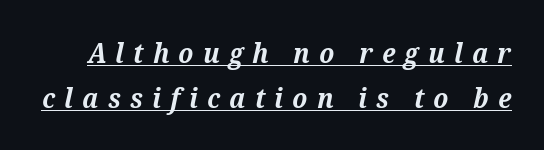
The image shows 28 px bold serif type, italic (leaning right); set normal line spacing (1.59x), unusually wide letter spacing (+0.33 em), underlined; medium stroke contrast and a medium x-height.
